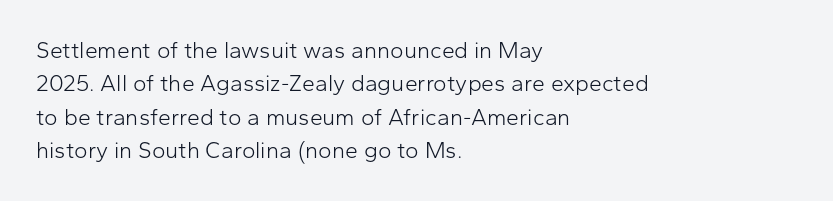
{"italic": "no", "bold": "no", "underline": "no", "align": "left", "line_spacing": "normal", "line_spacing_ratio": 1.45, "letter_spacing": "normal", "letter_spacing_em": 0.0, "glyph_px": 23}
